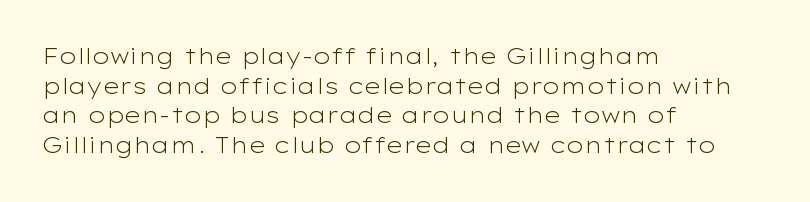
Unmarked baselines from the first word to the last. The designer left line spacing at the default. The rendering anchors every line to the left-hand side. The gaps between neighbouring characters are ordinary and unremarkable. The type sits square on the baseline with zero lean.
